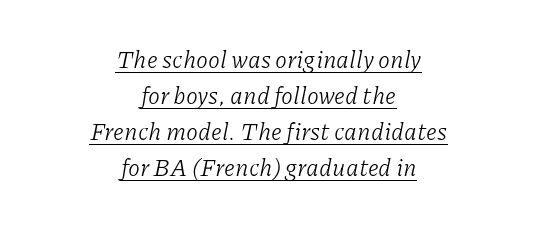
The image shows 24 px text type, italic (leaning right); set centered, normal line spacing (1.5x), normal letter spacing, underlined.
